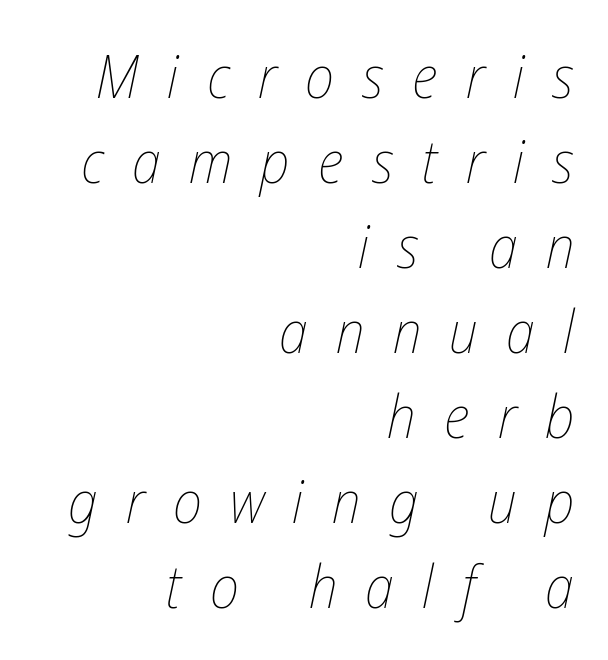
Caption: multi-line text, flush right, ragged left. A typesetter would call this proportional, since set widths differ per character. Underline: absent. The leading is moderate, giving the passage an even texture.
